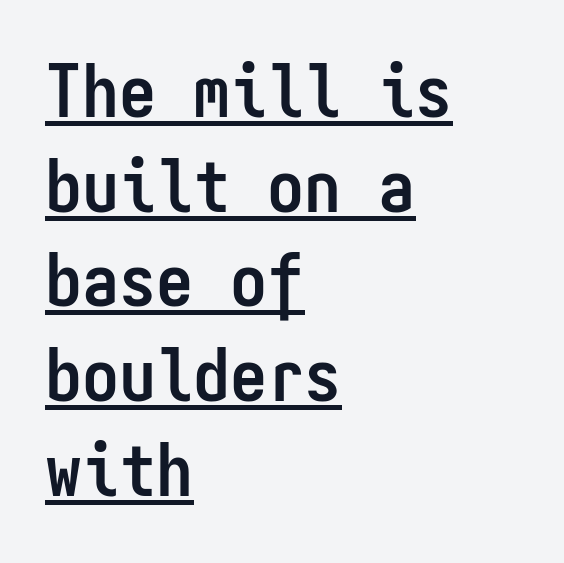
Each letter's strokes conclude bluntly, with no projecting serifs. Quick note: underline on. Heavy-handed strokes throughout: this text is bold. The face used here is rendered with its standard letterfit. The vertical gap from one line to the next is medium. Looks like terminal output: every glyph gets an equal slot.
